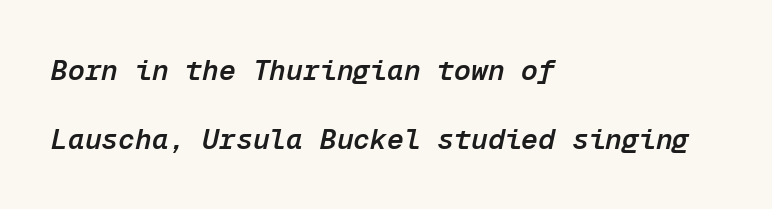
{"italic": "yes", "lean": "right", "slant_degrees": 12, "bold": "semi", "weight": "semibold", "width": "normal", "stroke_contrast": "low", "x_height": "medium", "monospaced": "yes", "underline": "no", "align": "left", "line_spacing": "loose", "line_spacing_ratio": 2.46, "letter_spacing": "normal", "letter_spacing_em": 0.0, "glyph_px": 28}
